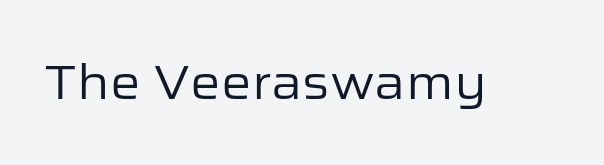
Q: Is the text bold? A: No.
Q: Is the text italic (slanted)? A: No, it is upright.
Q: Is the typeface a serif or a sans-serif typeface? A: Sans-serif.
Q: Is the text underlined? A: No.
Q: Is the spacing between letters normal or unusually wide? A: Normal.
Q: Width (condensed, normal, or wide)? A: Normal.
Q: Stroke contrast? A: Low.
Q: x-height? A: Medium.
Q: Monospaced? A: No.
